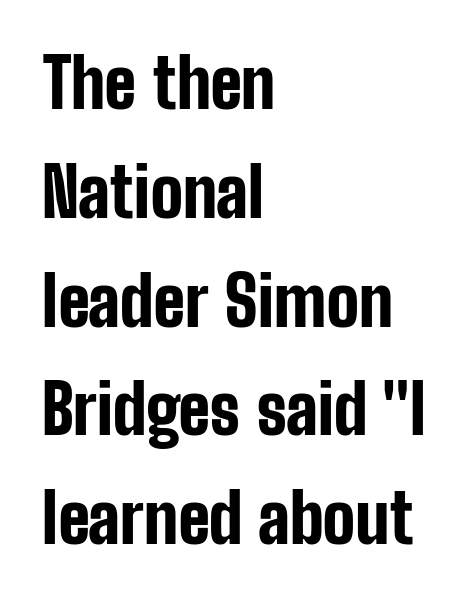
{"serif": "no", "italic": "no", "bold": "yes", "weight": "bold", "width": "condensed", "stroke_contrast": "low", "x_height": "medium", "monospaced": "no", "underline": "no", "align": "left", "line_spacing": "normal", "line_spacing_ratio": 1.6, "letter_spacing": "normal", "letter_spacing_em": 0.0, "glyph_px": 68}
